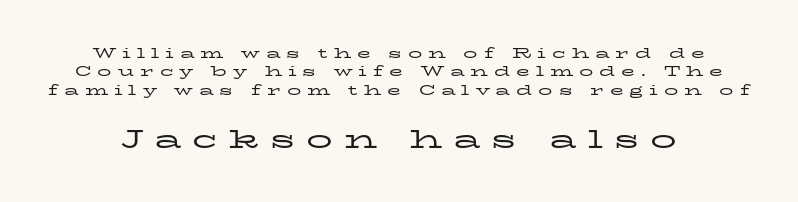
The image shows 26 px text type, upright; set normal line spacing (1.32x), unusually wide letter spacing (+0.42 em), not underlined; the second (bottom) block is 1.86x larger.
